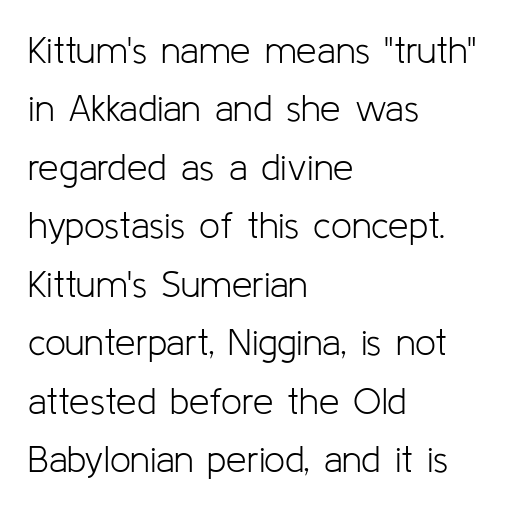
{"serif": "no", "italic": "no", "bold": "no", "weight": "light", "width": "normal", "stroke_contrast": "low", "x_height": "medium", "monospaced": "no", "underline": "no", "align": "left", "line_spacing": "normal", "line_spacing_ratio": 1.58, "letter_spacing": "normal", "letter_spacing_em": 0.0, "glyph_px": 37}
